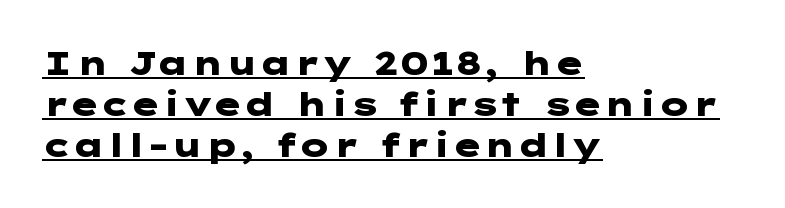
{"serif": "no", "italic": "no", "bold": "yes", "weight": "heavy", "width": "wide", "stroke_contrast": "low", "x_height": "medium", "underline": "yes", "align": "left", "line_spacing_ratio": 1.24, "letter_spacing": "normal", "letter_spacing_em": 0.0, "glyph_px": 33}
